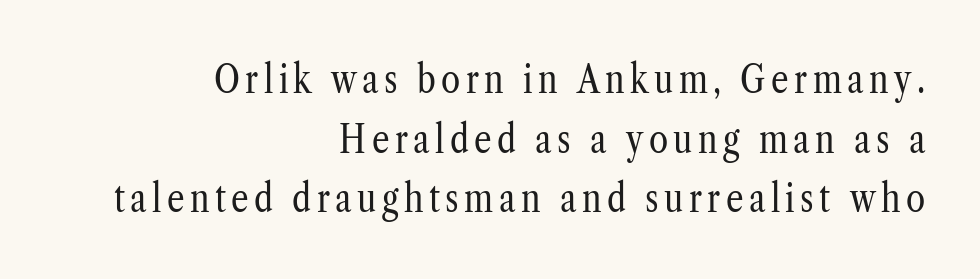
The image shows 39 px regular-weight, condensed serif type, upright; set right-aligned, normal line spacing (1.53x), not underlined; low stroke contrast and a medium x-height.
